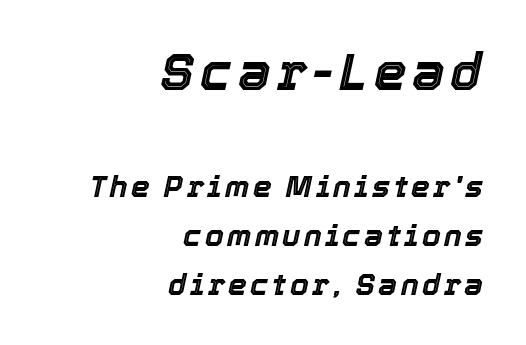
The image shows 52 px text type, italic (leaning right); set right-aligned, normal line spacing (1.64x), not underlined; the first (top) block is 1.73x larger; a medium x-height.
